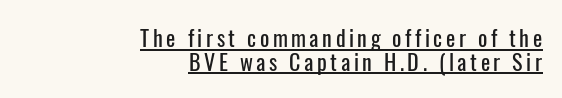
The image shows 22 px text type, upright; set right-aligned, tight line spacing (1.07x), underlined.
